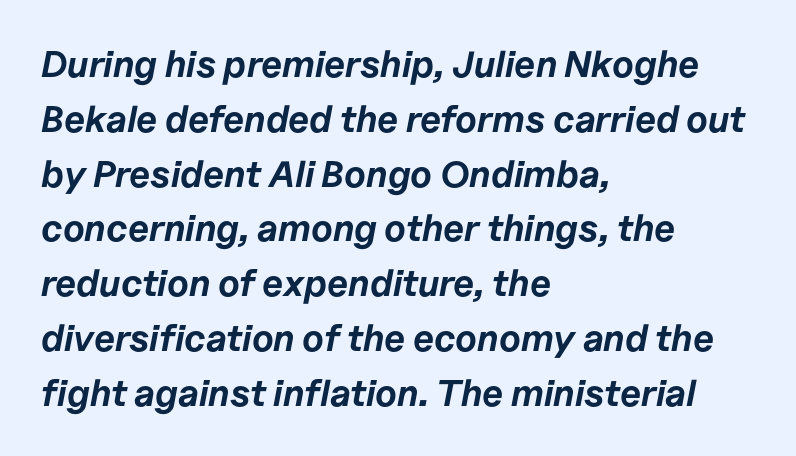
Honestly, there is no underline to notice here at all. Heft: maximum for text — a bold. Whoever set this chose a conventional vertical rhythm. A student would call this left alignment; a typographer would say flush left, rag right. Would a proofreader flag this as italicized? Yes. Varying glyph widths throughout — classic text-font behaviour.
